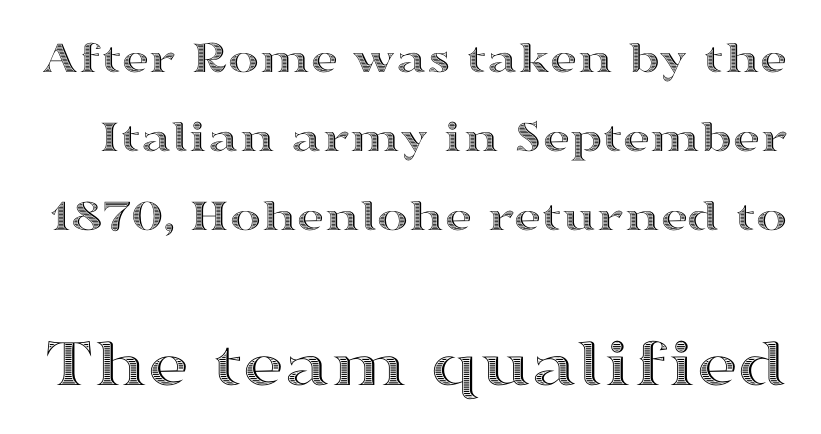
The image shows 71 px wide type, upright; set normal line spacing (1.68x), normal letter spacing, not underlined; the second (bottom) block is 1.51x larger; a medium x-height.
